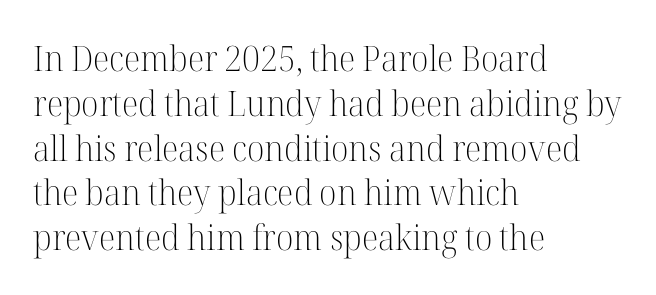
{"serif": "yes", "italic": "no", "bold": "no", "weight": "light", "width": "normal", "stroke_contrast": "high", "x_height": "medium", "monospaced": "no", "underline": "no", "align": "left", "line_spacing": "normal", "line_spacing_ratio": 1.28, "letter_spacing": "normal", "letter_spacing_em": 0.0, "glyph_px": 35}
